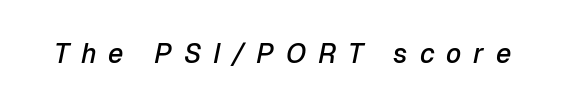
The image shows 27 px text type, italic (leaning right); set unusually wide letter spacing (+0.44 em), not underlined.
